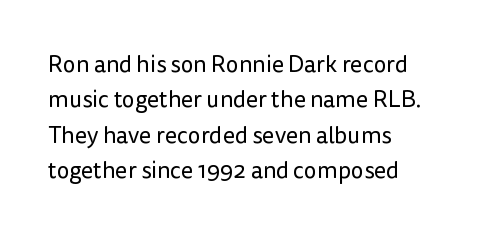
Q: Is the text bold? A: No.
Q: Is the text italic (slanted)? A: No, it is upright.
Q: Is the text underlined? A: No.
Q: How is the paragraph aligned? A: Left-aligned.
Q: Is the spacing between letters normal or unusually wide? A: Normal.
Q: Is the spacing between lines tight, normal or loose? A: Normal.
